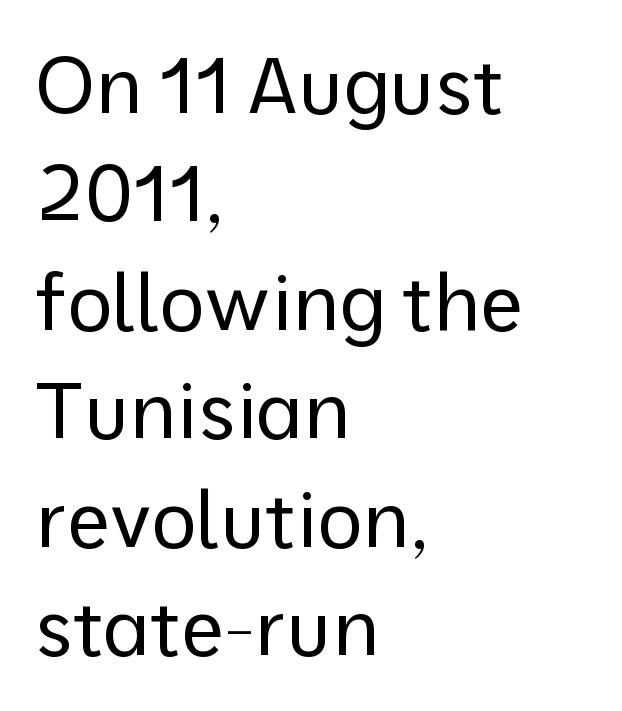
Letter spacing: default. Weight: regular or lighter. The designer went with a sans here, leaving each stem footless. The zone under the glyphs is completely vacant. Horizontally, the lines are justified to the leading edge only.
